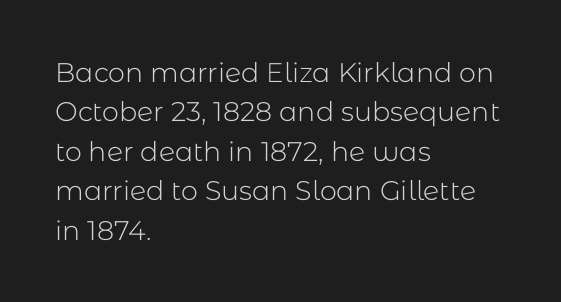
Quick note: not italic, upright. Is the stroke heavy? The answer is a plain regular-or-lighter. The setting favours the left margin, as ordinary paragraphs usually do. Has an underline been added? It has not. Tracking here is standard; glyphs follow each other at the usual distance. Line spacing here is normal.
